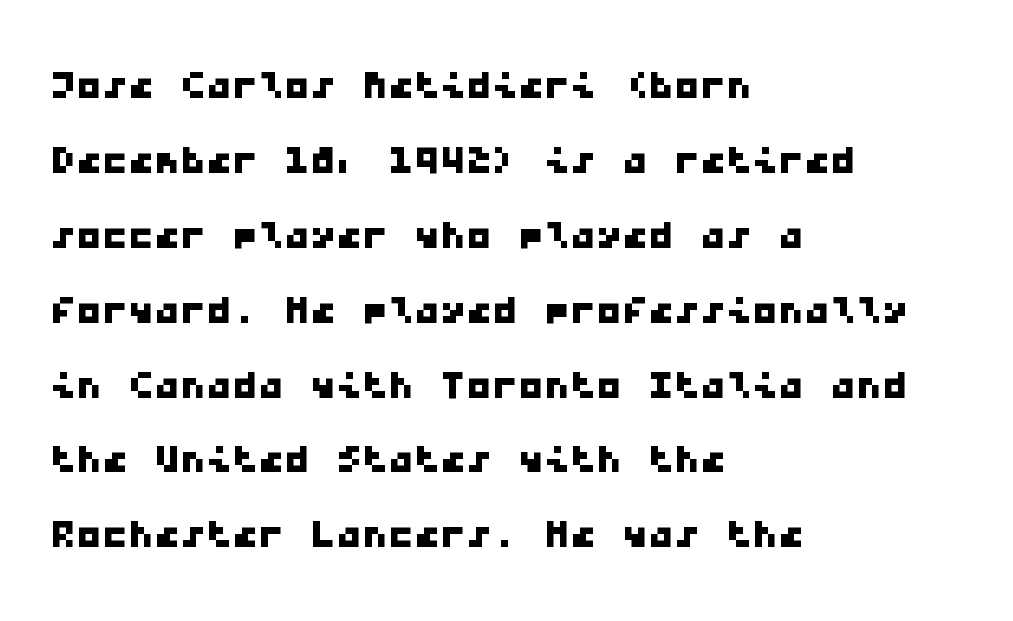
Q: Is the typeface a serif or a sans-serif typeface? A: Sans-serif.
Q: Is the text underlined? A: No.
Q: How is the paragraph aligned? A: Left-aligned.
Q: Is the spacing between letters normal or unusually wide? A: Normal.
Q: Is the spacing between lines tight, normal or loose? A: Normal.
Q: Width (condensed, normal, or wide)? A: Wide.
Q: Stroke contrast? A: Low.
Q: x-height? A: Medium.
Q: Monospaced? A: Yes.
